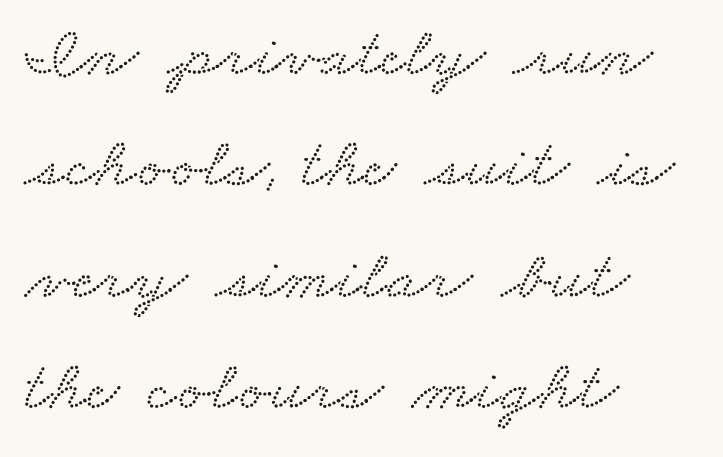
{"serif": "yes", "width": "wide", "stroke_contrast": "low", "x_height": "small", "monospaced": "no", "underline": "no", "align": "left", "line_spacing": "normal", "line_spacing_ratio": 1.57, "letter_spacing": "normal", "letter_spacing_em": 0.0, "glyph_px": 71}
